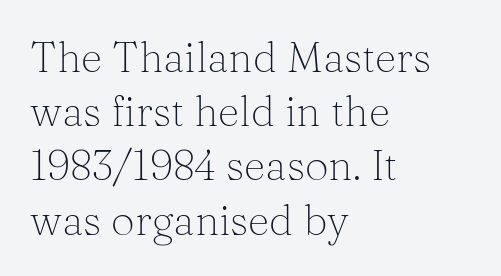
Q: Is the text bold? A: No.
Q: Is the text italic (slanted)? A: No, it is upright.
Q: Is the typeface a serif or a sans-serif typeface? A: Serif.
Q: Is the text underlined? A: No.
Q: How is the paragraph aligned? A: Left-aligned.
Q: Is the spacing between letters normal or unusually wide? A: Normal.
Q: Is the spacing between lines tight, normal or loose? A: Normal.
Q: Width (condensed, normal, or wide)? A: Normal.
Q: Stroke contrast? A: Medium.
Q: x-height? A: Medium.
Q: Monospaced? A: No.
